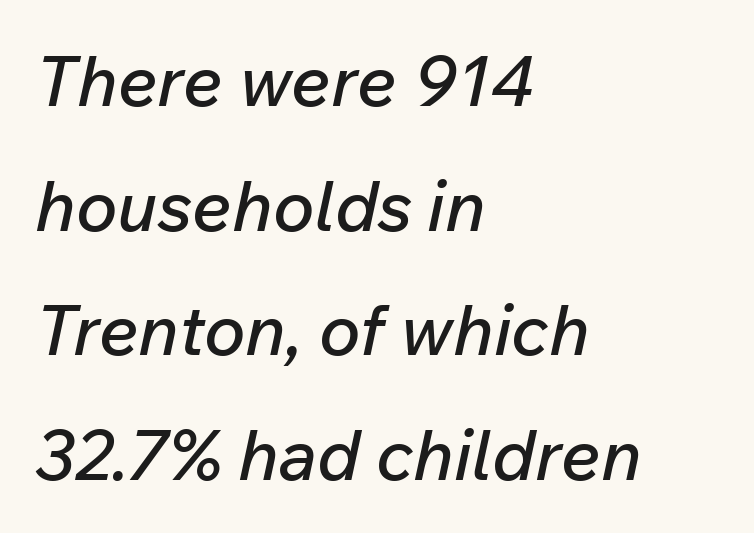
Q: Is the text italic (slanted)? A: Yes, it leans right by about 12 degrees.
Q: Is the text underlined? A: No.
Q: How is the paragraph aligned? A: Left-aligned.
Q: Is the spacing between letters normal or unusually wide? A: Normal.
Q: Width (condensed, normal, or wide)? A: Normal.
Q: Stroke contrast? A: Low.
Q: x-height? A: Medium.
Q: Monospaced? A: No.
